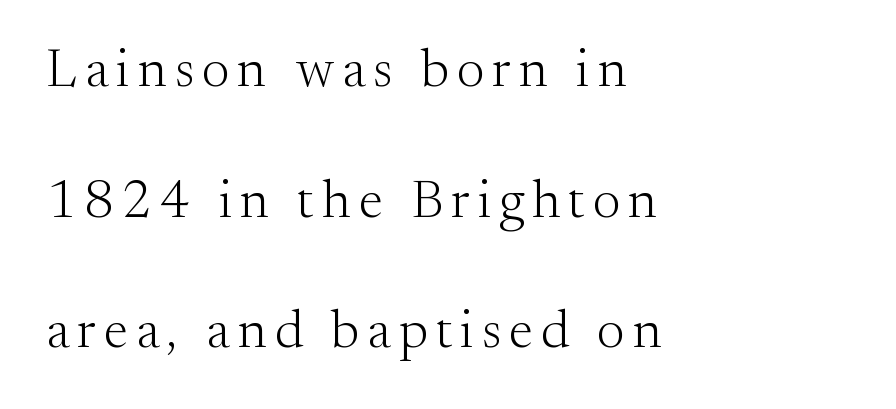
Q: Is the text bold? A: No.
Q: Is the text italic (slanted)? A: No, it is upright.
Q: Is the typeface a serif or a sans-serif typeface? A: Serif.
Q: Is the text underlined? A: No.
Q: How is the paragraph aligned? A: Left-aligned.
Q: Is the spacing between lines tight, normal or loose? A: Loose.
Q: Width (condensed, normal, or wide)? A: Normal.
Q: Stroke contrast? A: Medium.
Q: x-height? A: Small.
Q: Monospaced? A: No.
